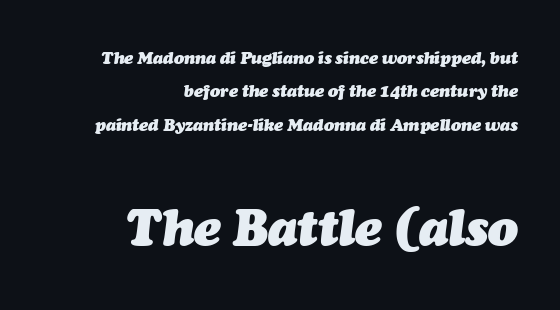
The letters sit at their default tracking, neither squeezed nor spread. Proportional: the letters do not fall into vertical columns. Letters rest on an invisible, unmarked baseline. Each new line begins a long way beneath the previous one. The letters are slanted; this is an italic face.
